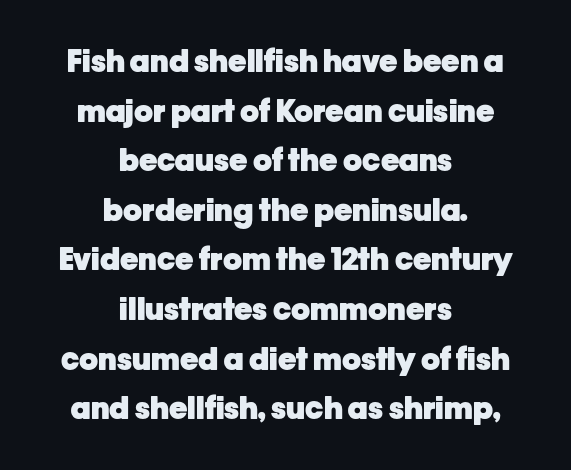
The image shows 31 px heavy sans-serif type, upright; set centered, normal line spacing (1.6x), normal letter spacing, not underlined; low stroke contrast and a medium x-height.
